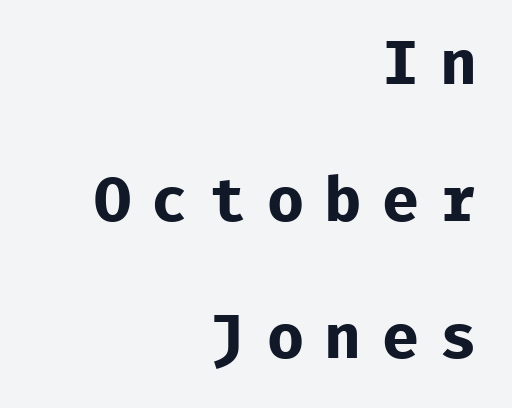
These lines are set flush right with a ragged left edge. Bare-footed words on every line. The space between consecutive lines is lavish. A dark, heavy texture on the line: the type is bold. No italicization has been applied; the sample stays upright. The letters march in equal steps, a hallmark of fixed-pitch type.
